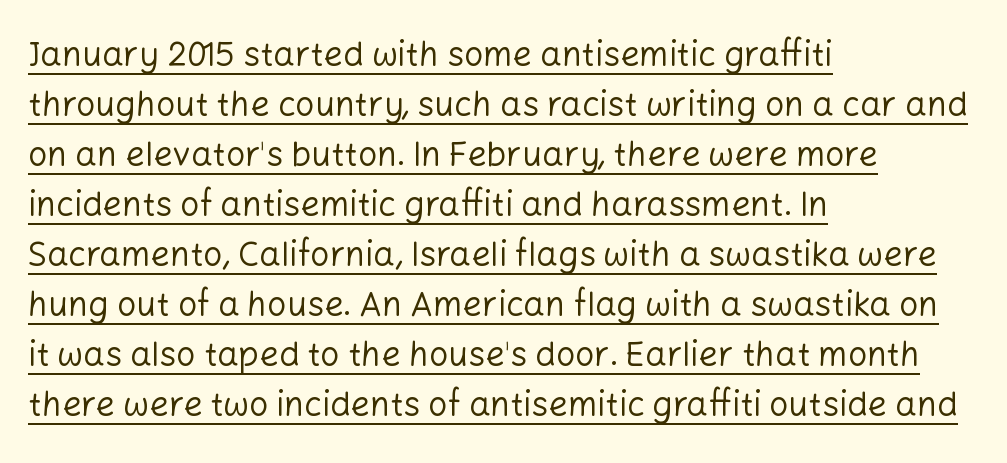
{"serif": "no", "italic": "no", "bold": "no", "weight": "regular", "width": "normal", "stroke_contrast": "low", "x_height": "medium", "monospaced": "no", "underline": "yes", "align": "left", "line_spacing": "normal", "line_spacing_ratio": 1.47, "letter_spacing": "normal", "letter_spacing_em": 0.0, "glyph_px": 34}
